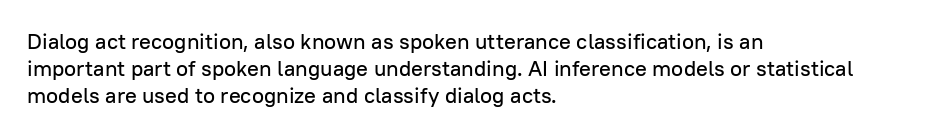
{"italic": "no", "underline": "no", "align": "left", "line_spacing_ratio": 1.22, "letter_spacing": "normal", "letter_spacing_em": 0.0, "glyph_px": 22}
